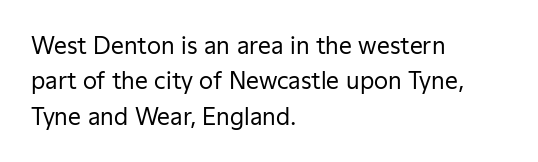
{"italic": "no", "bold": "no", "underline": "no", "align": "left", "line_spacing": "normal", "line_spacing_ratio": 1.54, "letter_spacing": "normal", "letter_spacing_em": 0.0, "glyph_px": 23}
